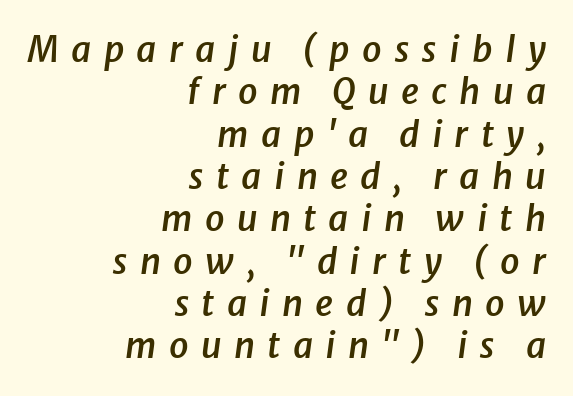
{"italic": "yes", "lean": "right", "slant_degrees": 8, "bold": "semi", "weight": "semibold", "width": "normal", "stroke_contrast": "low", "x_height": "medium", "monospaced": "no", "underline": "no", "align": "right", "line_spacing_ratio": 1.21, "letter_spacing": "wide", "letter_spacing_em": 0.35, "glyph_px": 35}
